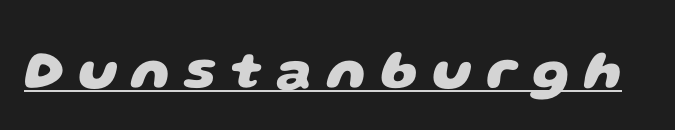
The face used here has the dense, thick strokes of a bold. Think of a printed novel: that variable character pitch is what you see here. Does a line run under the words? Yes, clearly. Compared with typical body copy, the letter spacing here is much looser. The type family on display is of the sans-serif kind.
